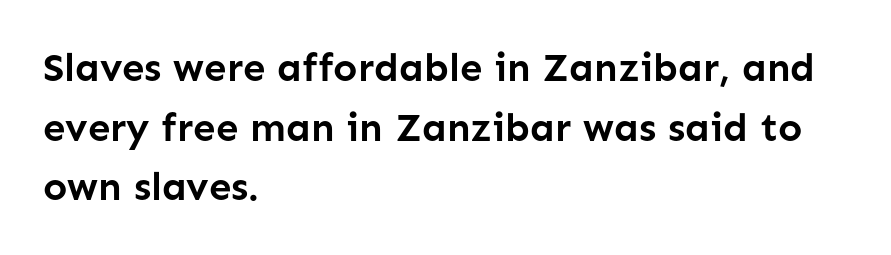
The letters stand straight up with perfectly vertical stems. A bare baseline throughout the passage. The face used here is rendered with its standard letterfit. One-word summary of the alignment: left. The letters advance in unequal steps, a hallmark of proportional type.
